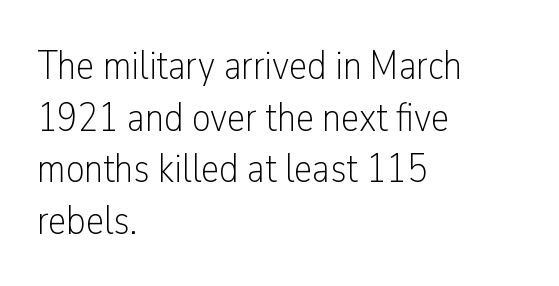
The glyphs in this specimen are sans serif. You could call the tracking neutral — neither tight nor loose. Bare-footed words on every line. Do the characters align in a grid? No, the font is proportional.
